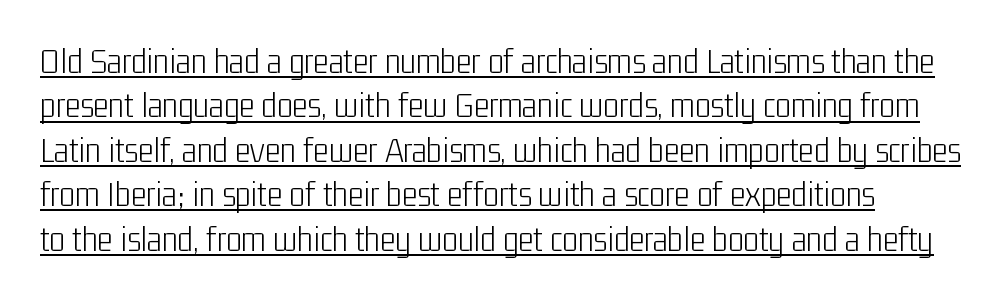
Q: Is the text bold? A: No.
Q: Is the text italic (slanted)? A: No, it is upright.
Q: Is the typeface a serif or a sans-serif typeface? A: Sans-serif.
Q: Is the text underlined? A: Yes.
Q: Is the spacing between letters normal or unusually wide? A: Normal.
Q: Width (condensed, normal, or wide)? A: Condensed.
Q: Stroke contrast? A: Low.
Q: x-height? A: Medium.
Q: Monospaced? A: No.
